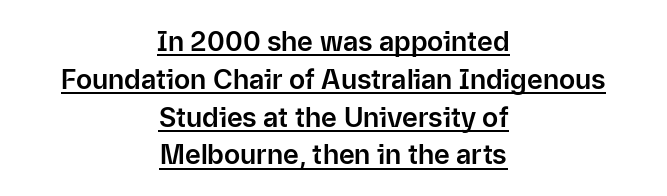
{"italic": "no", "underline": "yes", "align": "center", "line_spacing": "normal", "line_spacing_ratio": 1.4, "letter_spacing": "normal", "letter_spacing_em": 0.0, "glyph_px": 27}
